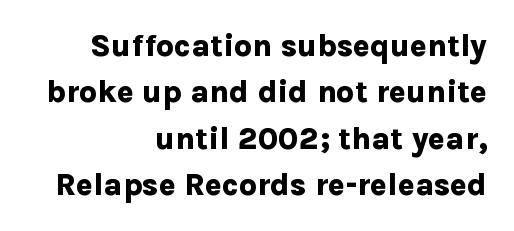
The image shows 31 px bold sans-serif type, upright; set right-aligned, normal line spacing (1.5x), normal letter spacing, not underlined; low stroke contrast and a medium x-height.
